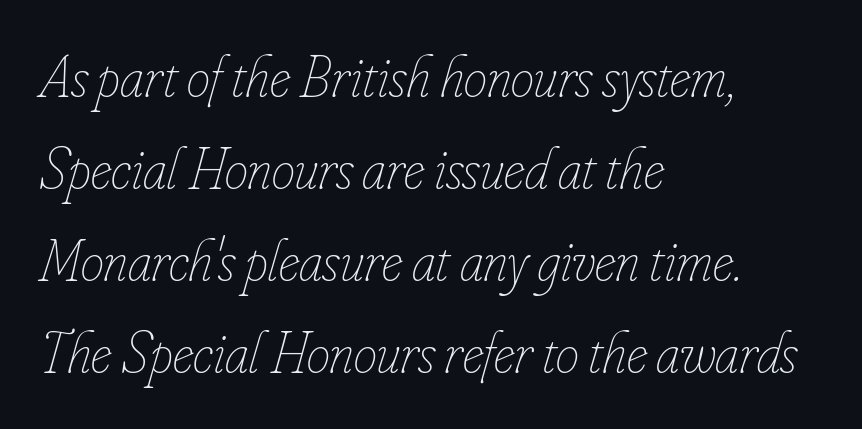
This sample uses plain, unmodified letter spacing. The face used here has a pronounced slope to its letters. One-word summary of the alignment: left. The letters advance in unequal steps, a hallmark of proportional type. The passage shown is not underscored anywhere. The cut favours lightness, reaching ordinary text weight at its darkest.
